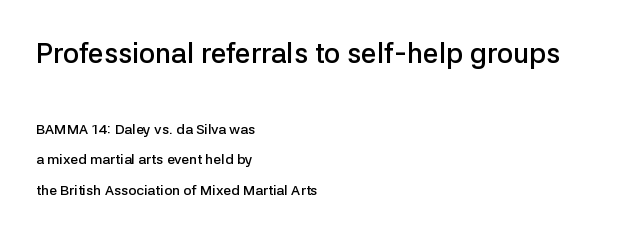
Unlike a traditional serif, this face leaves its strokes unadorned. Spacing verdict: proportional, widths tailored to each character. Characters remain perfectly vertical along every line. Emphasis by weight is partial: semibold. Successive baselines arrive slowly, with a big drop between each.
